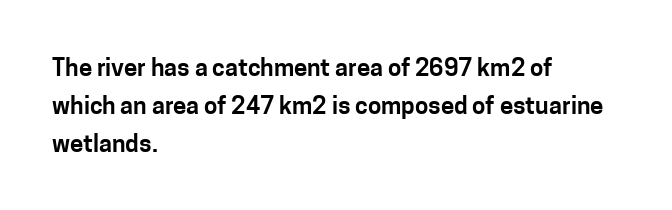
{"italic": "no", "underline": "no", "align": "left", "line_spacing": "normal", "line_spacing_ratio": 1.58, "letter_spacing": "normal", "letter_spacing_em": 0.0, "glyph_px": 24}
